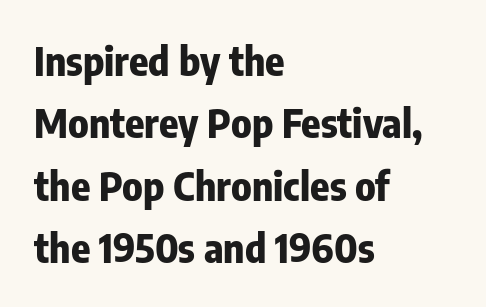
The image shows 40 px bold, condensed sans-serif type, upright; set left-aligned, normal line spacing (1.56x), normal letter spacing, not underlined; low stroke contrast and a medium x-height.
